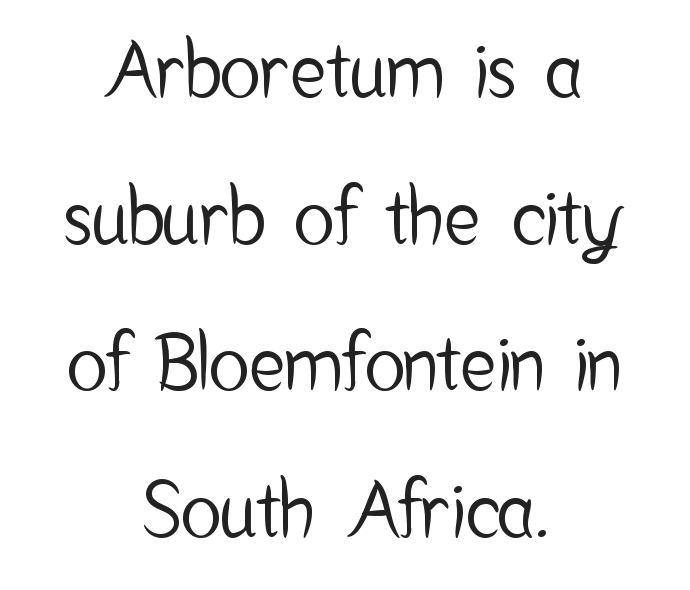
Underlining? Definitely not there. In terms of letterspacing, this is plain default setting. Stroke terminals: plain, sans-serif. What's the leading like? Stretched, with rows far apart. The face used here is proportionally spaced, like ordinary book or web type.
